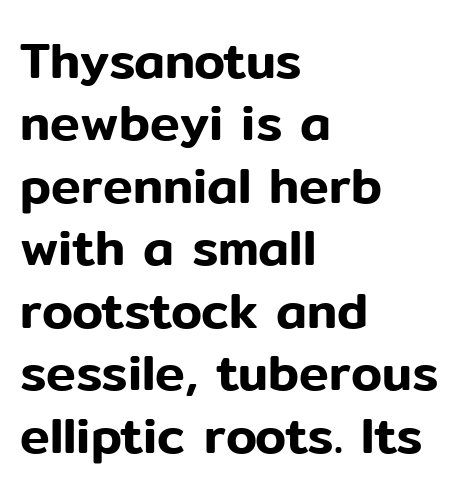
{"serif": "no", "italic": "no", "width": "normal", "stroke_contrast": "low", "x_height": "medium", "monospaced": "no", "underline": "no", "align": "left", "line_spacing": "normal", "line_spacing_ratio": 1.25, "letter_spacing": "normal", "letter_spacing_em": 0.0, "glyph_px": 50}
